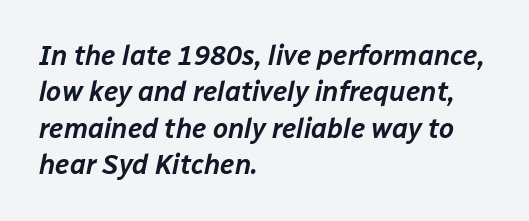
Q: Is the text italic (slanted)? A: Yes, it leans right by about 12 degrees.
Q: Is the text underlined? A: No.
Q: How is the paragraph aligned? A: Left-aligned.
Q: Is the spacing between letters normal or unusually wide? A: Normal.
Q: Is the spacing between lines tight, normal or loose? A: Normal.
